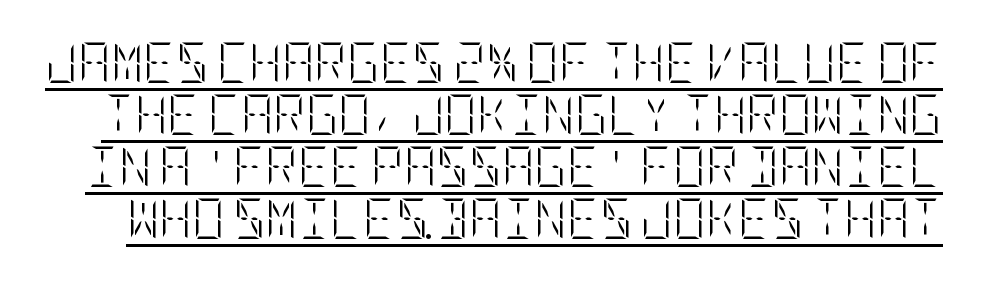
{"italic": "no", "bold": "no", "weight": "light", "width": "condensed", "stroke_contrast": "low", "x_height": "large", "underline": "yes", "line_spacing": "normal", "line_spacing_ratio": 1.3, "letter_spacing": "normal", "letter_spacing_em": 0.0, "glyph_px": 40}
